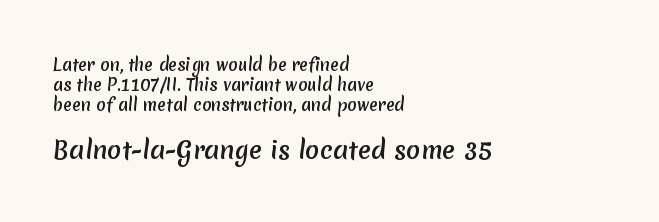
Q: Is the text underlined? A: No.
Q: How is the paragraph aligned? A: Left-aligned.
Q: Is the spacing between letters normal or unusually wide? A: Normal.
Q: Is the spacing between lines tight, normal or loose? A: Normal.
Q: Which block of text is set in a larger size, the first (top) or the second (bottom)? A: The second (bottom) one.
